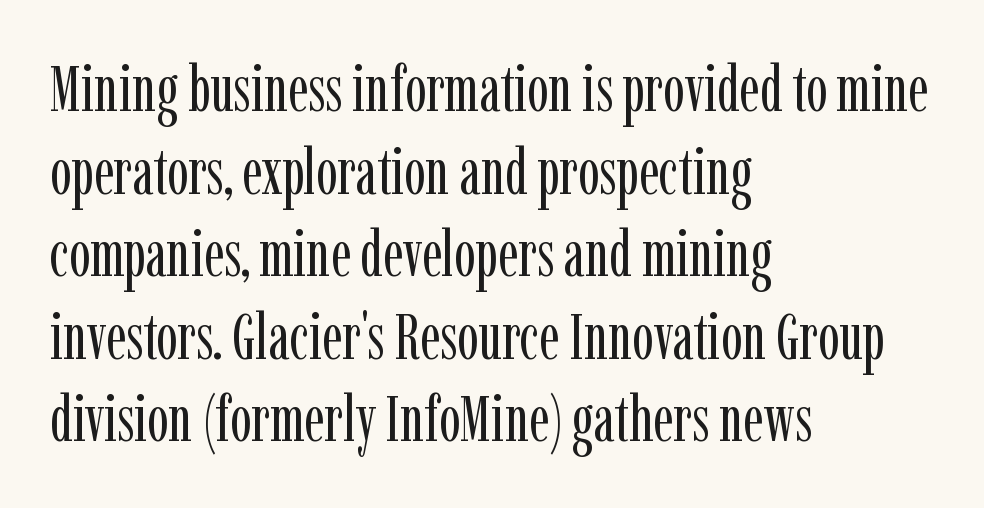
{"serif": "yes", "italic": "no", "bold": "no", "weight": "regular", "width": "condensed", "stroke_contrast": "low", "x_height": "medium", "monospaced": "no", "underline": "no", "align": "left", "line_spacing": "normal", "line_spacing_ratio": 1.29, "letter_spacing": "normal", "letter_spacing_em": 0.0, "glyph_px": 64}
